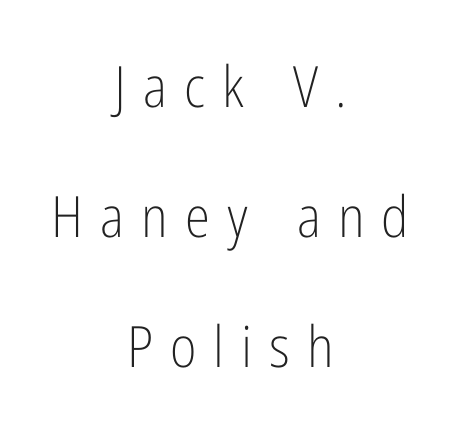
Q: Is the text bold? A: No.
Q: Is the text italic (slanted)? A: No, it is upright.
Q: Is the typeface a serif or a sans-serif typeface? A: Sans-serif.
Q: Is the text underlined? A: No.
Q: How is the paragraph aligned? A: Centered.
Q: Is the spacing between letters normal or unusually wide? A: Unusually wide.
Q: Is the spacing between lines tight, normal or loose? A: Loose.
Q: Width (condensed, normal, or wide)? A: Condensed.
Q: Stroke contrast? A: Low.
Q: x-height? A: Medium.
Q: Monospaced? A: No.
